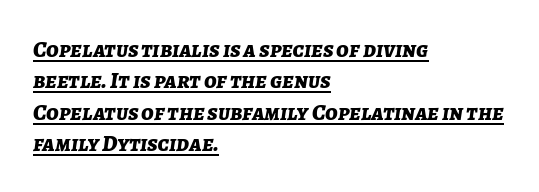
Q: Is the text bold? A: Yes.
Q: Is the text italic (slanted)? A: Yes, it leans right by about 7 degrees.
Q: Is the text underlined? A: Yes.
Q: How is the paragraph aligned? A: Left-aligned.
Q: Is the spacing between letters normal or unusually wide? A: Normal.
Q: Is the spacing between lines tight, normal or loose? A: Normal.
